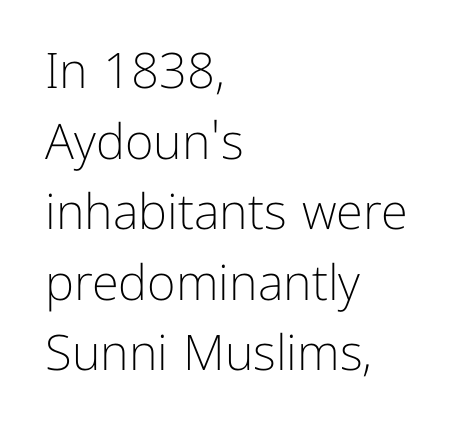
The image shows 49 px light sans-serif type, upright; set left-aligned, normal line spacing (1.44x), normal letter spacing, not underlined; low stroke contrast and a medium x-height.
